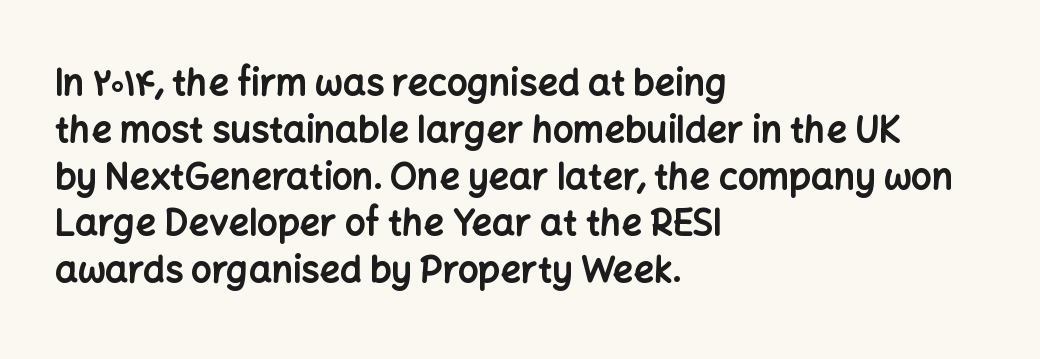
Q: Is the text bold? A: Yes.
Q: Is the text italic (slanted)? A: No, it is upright.
Q: Is the typeface a serif or a sans-serif typeface? A: Sans-serif.
Q: Is the text underlined? A: No.
Q: How is the paragraph aligned? A: Left-aligned.
Q: Is the spacing between letters normal or unusually wide? A: Normal.
Q: Is the spacing between lines tight, normal or loose? A: Normal.
Q: Width (condensed, normal, or wide)? A: Normal.
Q: Stroke contrast? A: Low.
Q: x-height? A: Medium.
Q: Monospaced? A: No.
